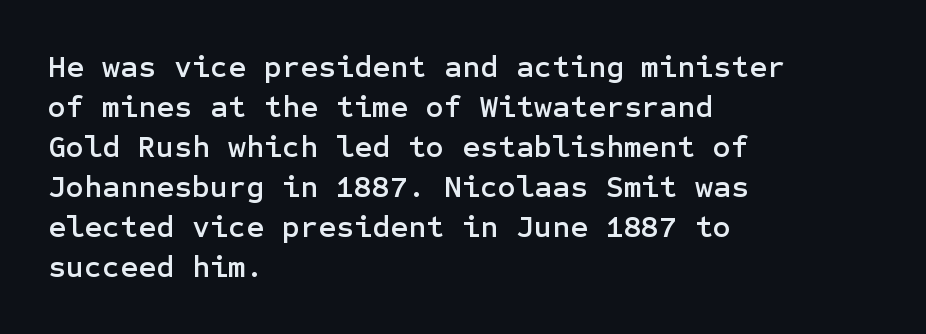
If you drew a ruler down the left edge, every line would touch it. The rows are spaced the way most documents space them. Glance below the letters and you will spot only blank space. The letters carry no serifs — their stems end cleanly without finishing strokes. The tracking reads as untouched default to a designer's eye.
